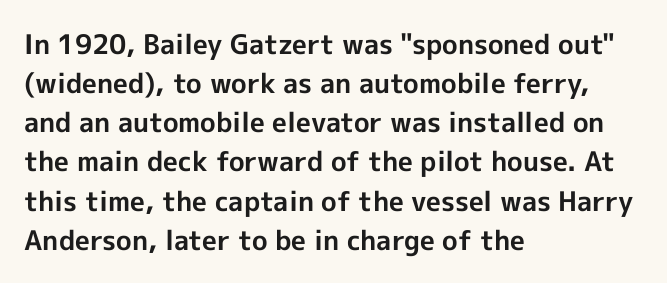
The typography opts for an upright posture over an oblique one. The face used here has the dense, thick strokes of a bold. Words float on clear page, feet unadorned. The typesetter chose a ragged-right arrangement here.
